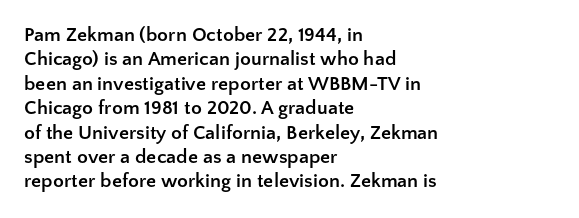
Q: Is the text bold? A: Yes.
Q: Is the text italic (slanted)? A: No, it is upright.
Q: Is the text underlined? A: No.
Q: How is the paragraph aligned? A: Left-aligned.
Q: Is the spacing between letters normal or unusually wide? A: Normal.
